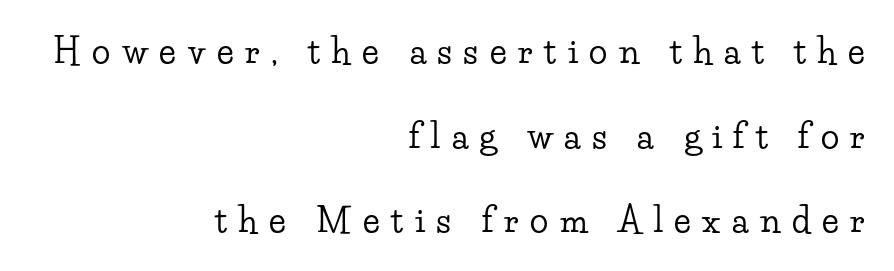
Q: Is the text italic (slanted)? A: No, it is upright.
Q: Is the typeface a serif or a sans-serif typeface? A: Serif.
Q: Is the text underlined? A: No.
Q: How is the paragraph aligned? A: Right-aligned.
Q: Is the spacing between letters normal or unusually wide? A: Unusually wide.
Q: Is the spacing between lines tight, normal or loose? A: Loose.
Q: Width (condensed, normal, or wide)? A: Wide.
Q: Stroke contrast? A: Low.
Q: x-height? A: Small.
Q: Monospaced? A: No.
